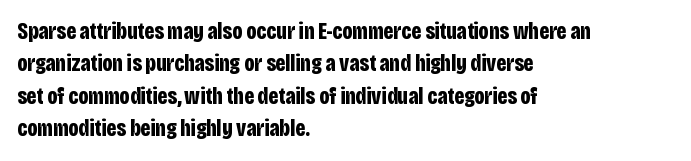
{"italic": "no", "bold": "yes", "underline": "no", "align": "left", "line_spacing": "normal", "line_spacing_ratio": 1.41, "letter_spacing": "normal", "letter_spacing_em": 0.0, "glyph_px": 23}
